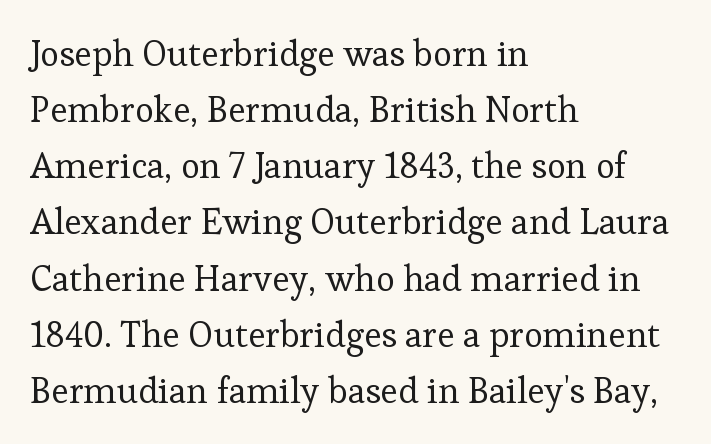
In terms of posture, this sample is upright. Default kerning and tracking; the words read as compact shapes. The space directly below the letters is spotless. You could not count columns in this text — the font is proportionally spaced. Weight: regular or lighter. These lines stack with their left ends in a neat column.
